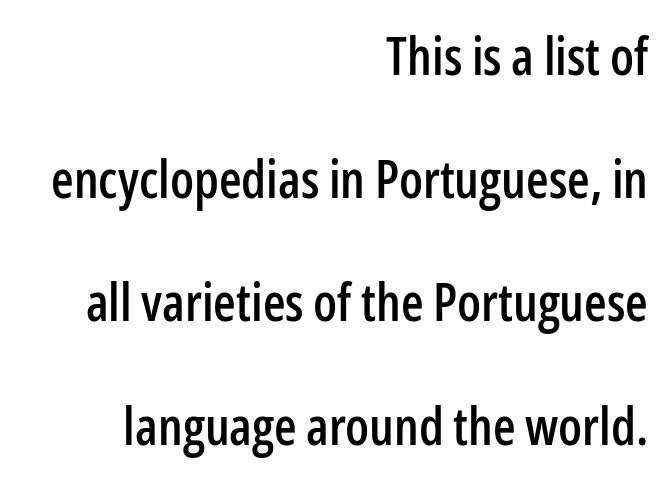
Do the letters lean? They stand straight. Varying glyph widths throughout — classic text-font behaviour. Examine the stroke ends and you'll find no serifs. Beneath every word, the page is bare. Reading down the column, the eye jumps a long way to each next line. What stands out about the letter spacing? Nothing — it is the standard amount.
